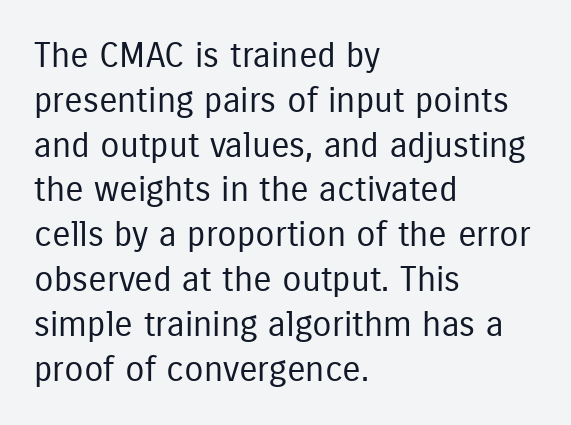
{"serif": "no", "italic": "no", "bold": "no", "weight": "regular", "width": "condensed", "stroke_contrast": "low", "x_height": "medium", "monospaced": "no", "underline": "no", "align": "left", "line_spacing": "normal", "line_spacing_ratio": 1.28, "letter_spacing": "normal", "letter_spacing_em": 0.0, "glyph_px": 35}
